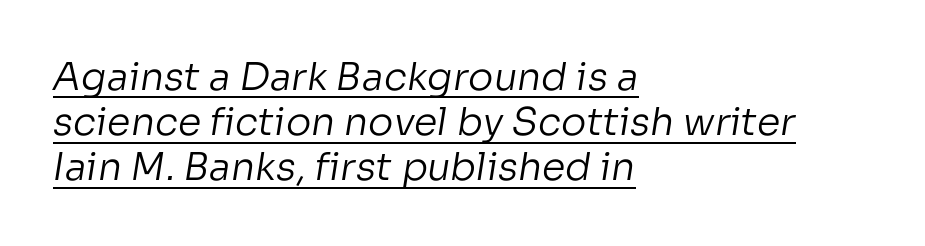
This rendering uses left alignment, leaving the right contour irregular. Here the glyphs are tracked normally, forming tight word shapes. A rule runs beneath these lines of type. The letters carry no serifs — their stems end cleanly without finishing strokes.
